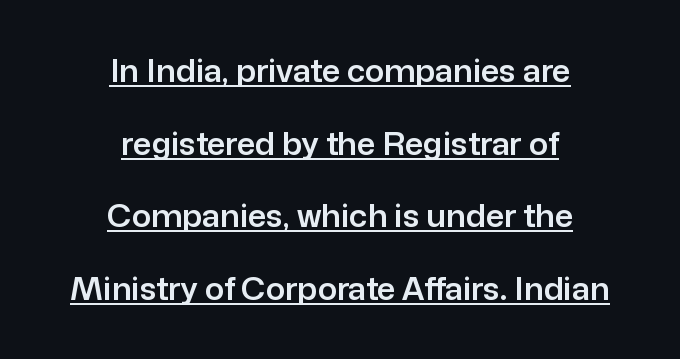
Layout note: lines centered. Grotesque or geometric, the face here clearly has no serifs. The face used here is proportionally spaced, like ordinary book or web type. Characters follow at the spacing the type designer built in. Notice the wide empty band between every row — that's loose leading.
